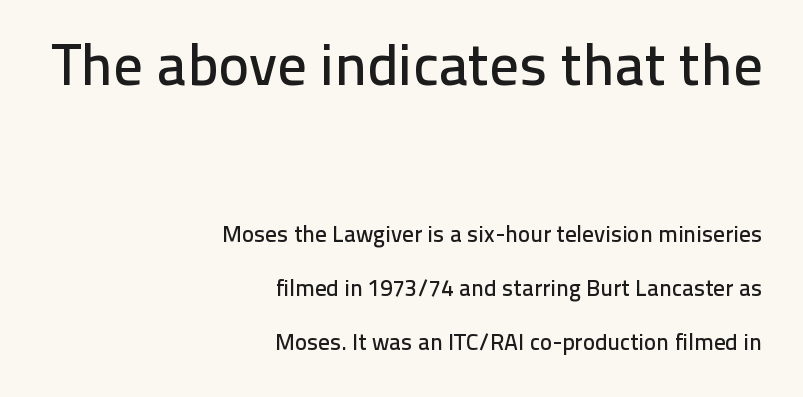
The gap between lines stays unmarked. Posture: straight, roman, zero tilt. These lines stack with their right ends in a neat column. A typesetter would call this zero additional tracking. Between these two stacked blocks, the higher one wins on size. These lines are rendered in a variable-pitch font.
